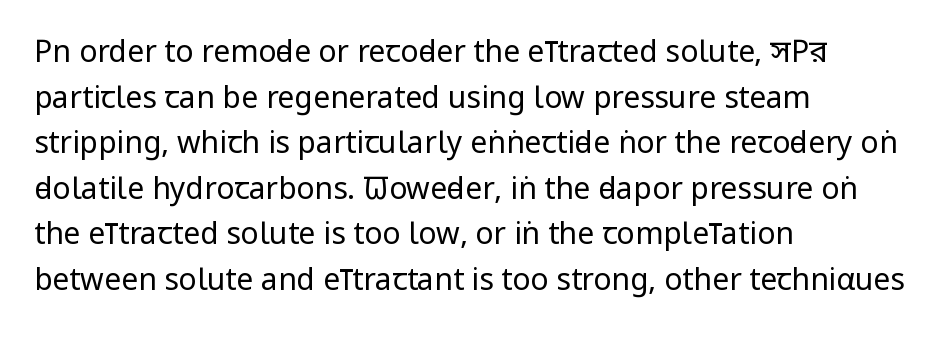
Q: Is the text bold? A: No.
Q: Is the text italic (slanted)? A: No, it is upright.
Q: Is the typeface a serif or a sans-serif typeface? A: Sans-serif.
Q: Is the text underlined? A: No.
Q: How is the paragraph aligned? A: Left-aligned.
Q: Is the spacing between letters normal or unusually wide? A: Normal.
Q: Is the spacing between lines tight, normal or loose? A: Normal.
Q: Width (condensed, normal, or wide)? A: Condensed.
Q: Stroke contrast? A: Low.
Q: x-height? A: Large.
Q: Monospaced? A: No.
